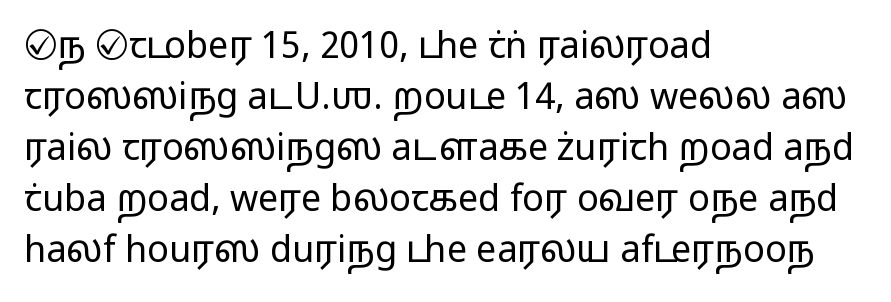
The passage shown is not bold in any degree. The type family on display is of the sans-serif kind. These lines were composed using upright roman letters. Beneath every word, the page is bare. Character widths vary here, with narrow letters taking less room than wide ones.
